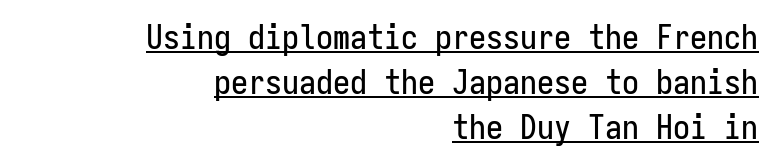
The image shows 34 px condensed sans-serif type, upright, monospaced; set right-aligned, normal line spacing (1.33x), normal letter spacing, underlined; low stroke contrast and a medium x-height.
